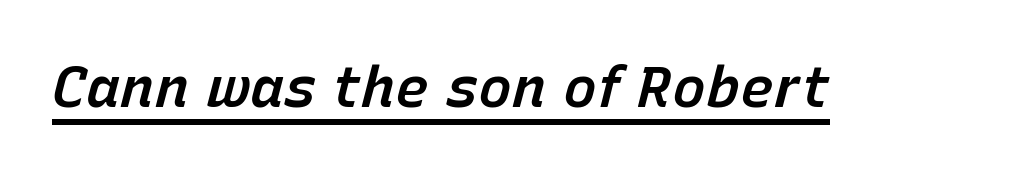
The image shows 57 px semibold type, italic (leaning right); set normal letter spacing, underlined; low stroke contrast and a medium x-height.
